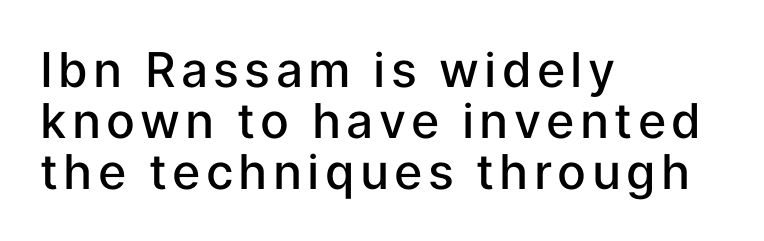
The image shows 48 px semibold sans-serif type, upright; set left-aligned, tight line spacing (1.06x), not underlined; low stroke contrast and a medium x-height.
